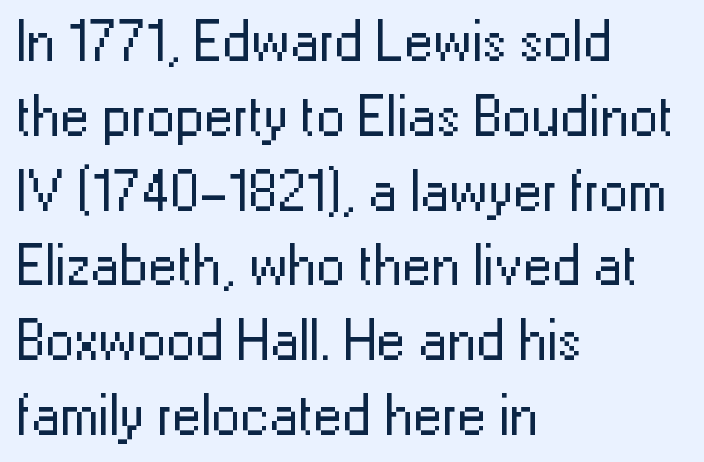
{"serif": "no", "italic": "no", "bold": "no", "weight": "regular", "width": "normal", "stroke_contrast": "low", "x_height": "medium", "monospaced": "no", "underline": "no", "align": "left", "line_spacing": "normal", "line_spacing_ratio": 1.29, "letter_spacing": "normal", "letter_spacing_em": 0.0, "glyph_px": 58}
